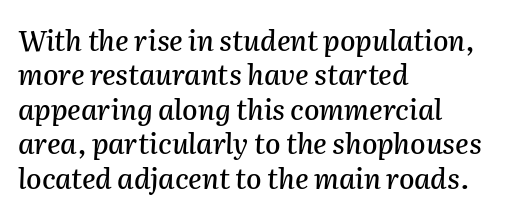
Q: Is the text italic (slanted)? A: Yes, it leans right by about 2 degrees.
Q: Is the text underlined? A: No.
Q: How is the paragraph aligned? A: Left-aligned.
Q: Is the spacing between letters normal or unusually wide? A: Normal.
Q: Width (condensed, normal, or wide)? A: Normal.
Q: Stroke contrast? A: Medium.
Q: x-height? A: Medium.
Q: Monospaced? A: No.
